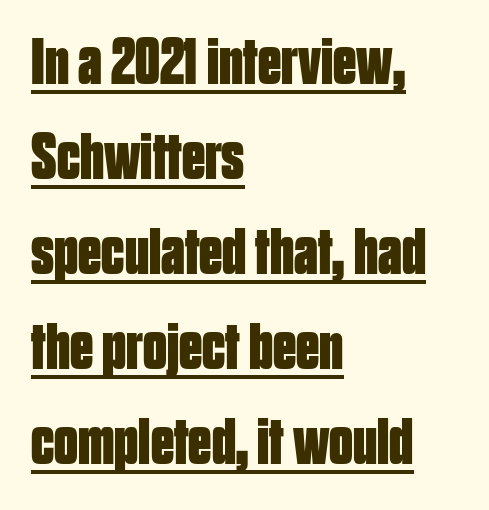
The lettering stays uniformly vertical, giving the passage a roman look. What's the leading like? Ordinary, nothing unusual. The letterforms sit shoulder to shoulder at normal distance. These lines are set flush left with a ragged right edge.
